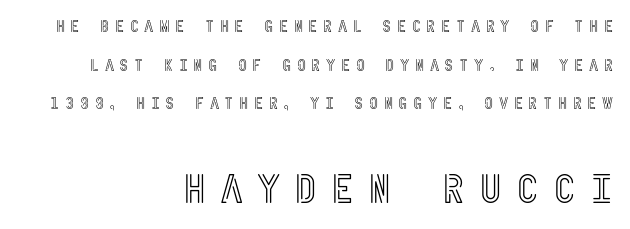
Q: Is the text italic (slanted)? A: No, it is upright.
Q: Is the text underlined? A: No.
Q: How is the paragraph aligned? A: Right-aligned.
Q: Is the spacing between letters normal or unusually wide? A: Unusually wide.
Q: Is the spacing between lines tight, normal or loose? A: Loose.
Q: Which block of text is set in a larger size, the first (top) or the second (bottom)? A: The second (bottom) one.
Q: Width (condensed, normal, or wide)? A: Condensed.
Q: x-height? A: Large.
